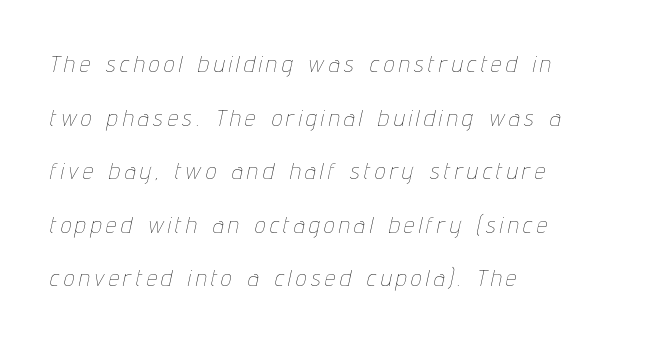
{"italic": "yes", "lean": "right", "slant_degrees": 12, "bold": "no", "underline": "no", "align": "left", "line_spacing": "loose", "line_spacing_ratio": 2.33, "letter_spacing": "wide", "letter_spacing_em": 0.22, "glyph_px": 23}
